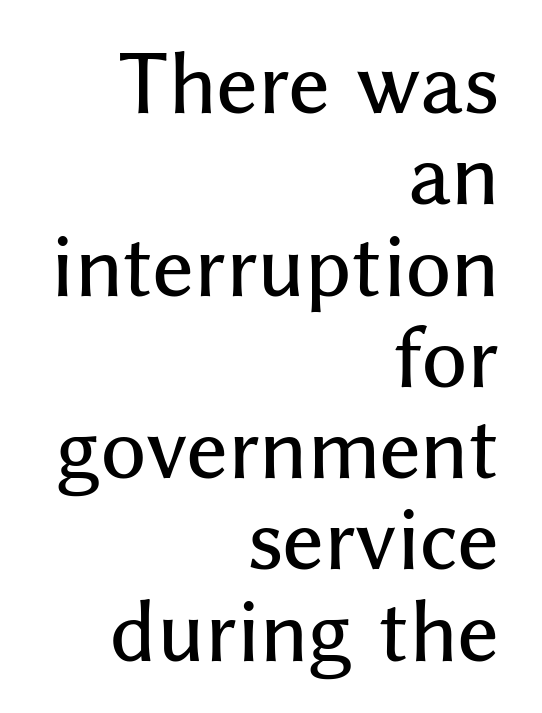
Letter spacing: default. To sum up the face: it is a sans, with no serifs. Posture: upright roman. The baseline area is clear. Compared with a flush-left layout, this one pins lines to the opposite, right side.
